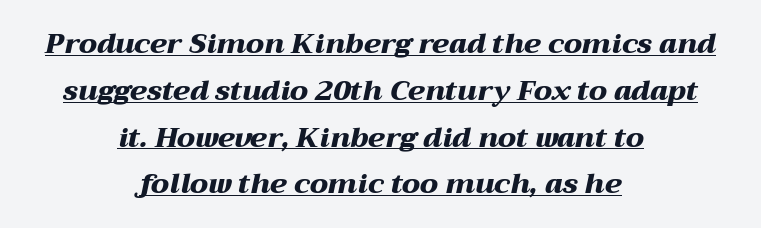
The image shows 28 px heavy, wide type, italic (leaning right); set centered, normal line spacing (1.67x), normal letter spacing, underlined; medium stroke contrast and a medium x-height.
